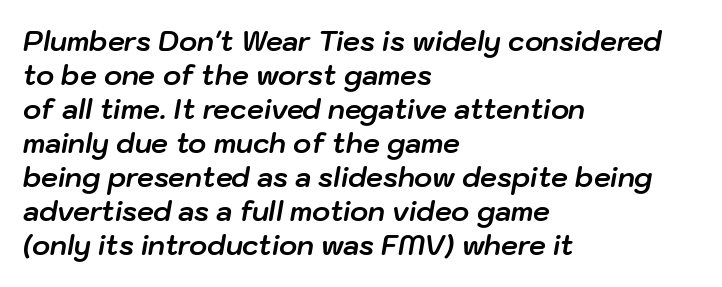
Chunky letters — that's bold for sure. The face used here has a pronounced slope to its letters. Each line starts at the same left margin while the right side varies. Each word holds together tightly as a unit, with standard inter-letter gaps. The baseline area is clear.
